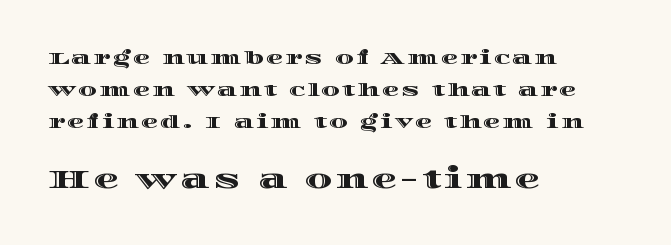
The image shows 25 px text type, upright; set left-aligned, line spacing 1.89x, not underlined; the second (bottom) block is 1.47x larger.
